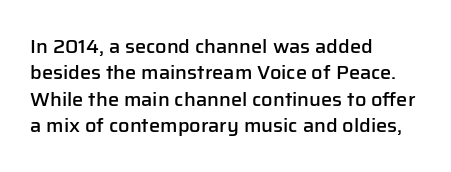
The image shows 20 px text type, upright; set left-aligned, normal line spacing (1.32x), normal letter spacing, not underlined.
